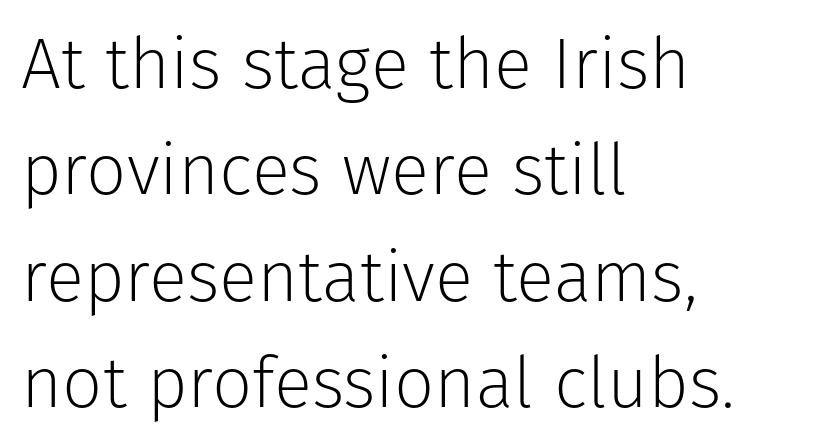
The image shows 71 px light sans-serif type, upright; set left-aligned, normal line spacing (1.5x), normal letter spacing, not underlined; low stroke contrast and a medium x-height.
